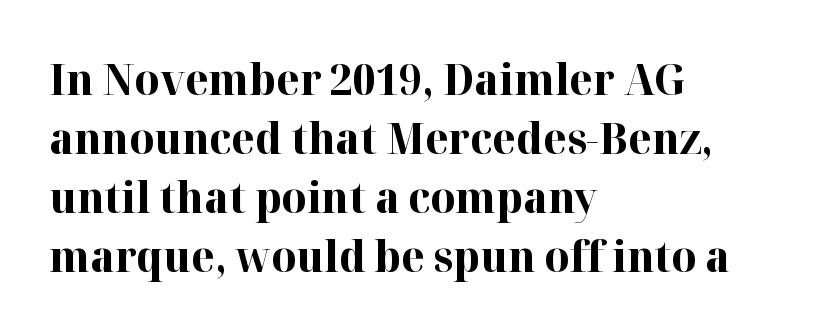
{"serif": "yes", "italic": "no", "bold": "yes", "weight": "bold", "width": "normal", "stroke_contrast": "high", "x_height": "medium", "monospaced": "no", "underline": "no", "align": "left", "line_spacing": "normal", "line_spacing_ratio": 1.37, "letter_spacing": "normal", "letter_spacing_em": 0.0, "glyph_px": 43}
